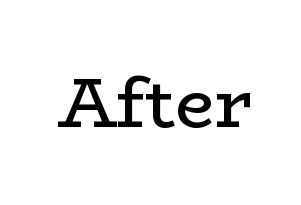
What kind of face is this? One with serifs. The type sits square on the baseline with zero lean. The face used here is rendered with its standard letterfit. Weight: not bold — regular or lighter. Proportional: the letters do not fall into vertical columns.
